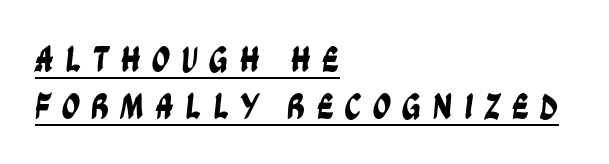
Q: Is the typeface a serif or a sans-serif typeface? A: Sans-serif.
Q: Is the text underlined? A: Yes.
Q: How is the paragraph aligned? A: Left-aligned.
Q: Is the spacing between letters normal or unusually wide? A: Unusually wide.
Q: Is the spacing between lines tight, normal or loose? A: Normal.
Q: Width (condensed, normal, or wide)? A: Condensed.
Q: Stroke contrast? A: Low.
Q: x-height? A: Large.
Q: Monospaced? A: No.
